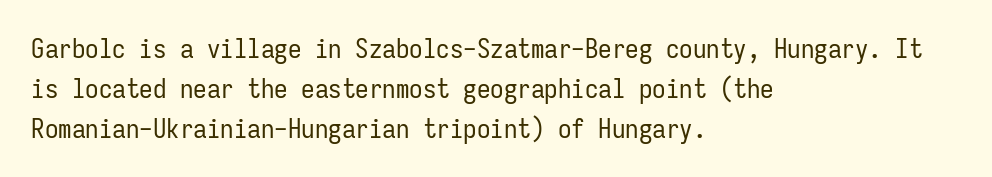
{"italic": "no", "bold": "no", "underline": "no", "align": "left", "line_spacing": "normal", "line_spacing_ratio": 1.48, "letter_spacing": "normal", "letter_spacing_em": 0.0, "glyph_px": 27}
